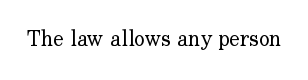
Q: Is the text bold? A: No.
Q: Is the text italic (slanted)? A: No, it is upright.
Q: Is the text underlined? A: No.
Q: Is the spacing between letters normal or unusually wide? A: Normal.
